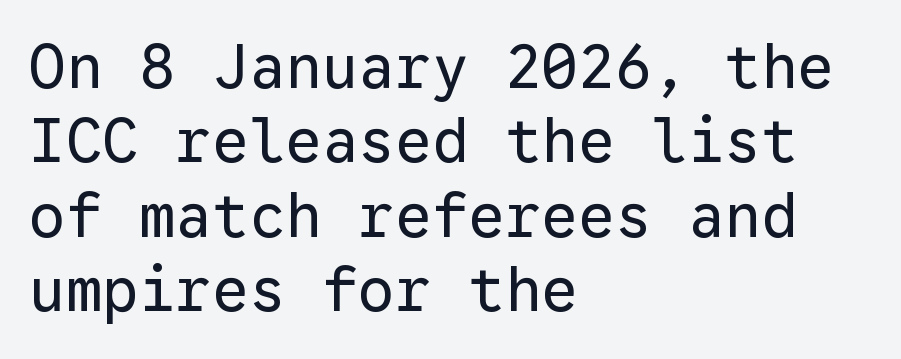
{"serif": "no", "italic": "no", "bold": "no", "weight": "regular", "width": "normal", "stroke_contrast": "low", "x_height": "medium", "monospaced": "yes", "underline": "no", "align": "left", "line_spacing_ratio": 1.22, "letter_spacing": "normal", "letter_spacing_em": 0.0, "glyph_px": 61}
